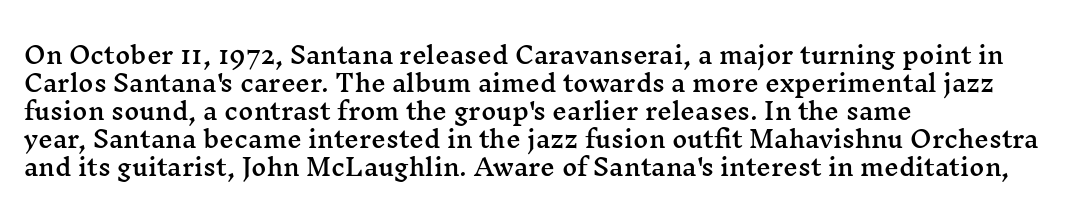
{"italic": "no", "underline": "no", "align": "left", "line_spacing_ratio": 1.22, "letter_spacing": "normal", "letter_spacing_em": 0.0, "glyph_px": 23}
